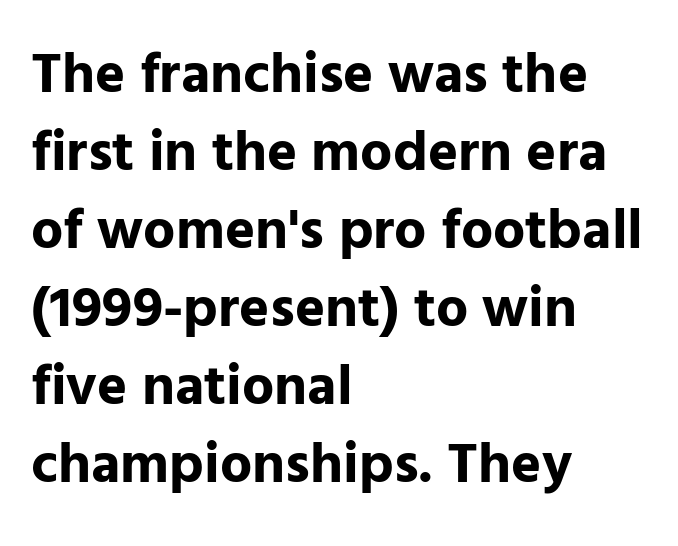
Q: Is the text bold? A: Yes.
Q: Is the text italic (slanted)? A: No, it is upright.
Q: Is the typeface a serif or a sans-serif typeface? A: Sans-serif.
Q: Is the text underlined? A: No.
Q: How is the paragraph aligned? A: Left-aligned.
Q: Is the spacing between letters normal or unusually wide? A: Normal.
Q: Is the spacing between lines tight, normal or loose? A: Normal.
Q: Width (condensed, normal, or wide)? A: Normal.
Q: Stroke contrast? A: Low.
Q: x-height? A: Medium.
Q: Monospaced? A: No.
